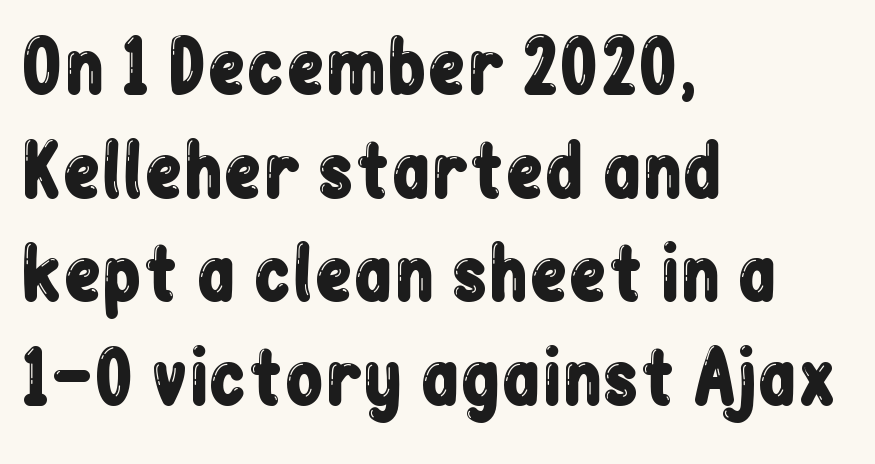
The image shows 71 px condensed sans-serif type, upright; set left-aligned, normal line spacing (1.46x), normal letter spacing, not underlined; low stroke contrast and a medium x-height.
